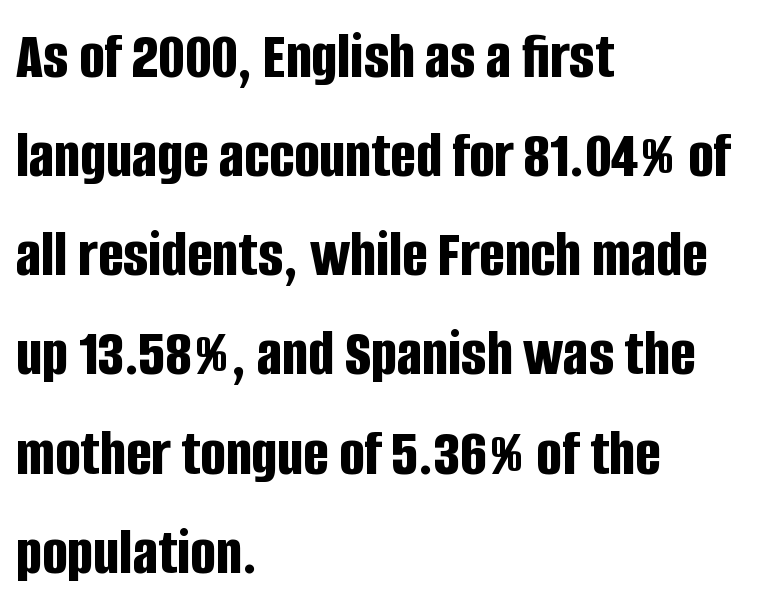
{"serif": "no", "italic": "no", "bold": "yes", "weight": "bold", "width": "condensed", "stroke_contrast": "low", "x_height": "large", "monospaced": "no", "underline": "no", "align": "left", "line_spacing": "normal", "line_spacing_ratio": 1.48, "letter_spacing": "normal", "letter_spacing_em": 0.0, "glyph_px": 67}
